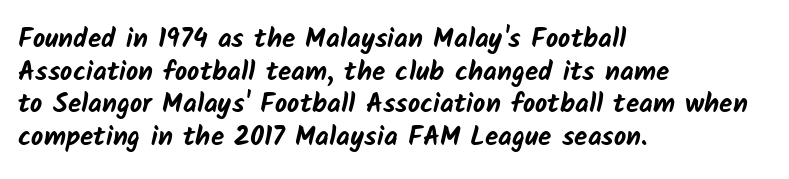
The image shows 27 px bold type; set left-aligned, line spacing 1.21x, normal letter spacing, not underlined.
